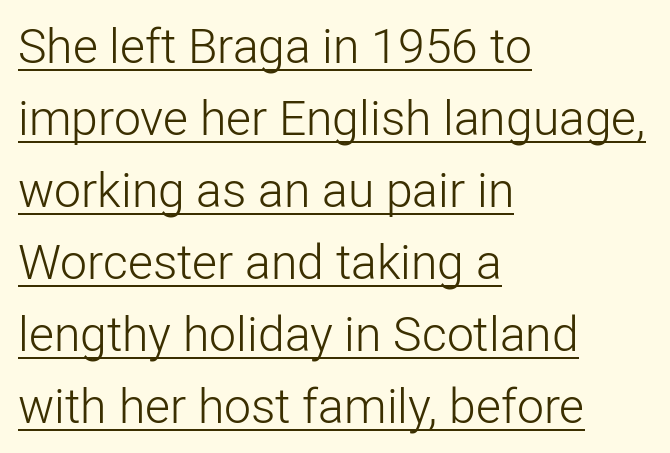
{"serif": "no", "italic": "no", "bold": "no", "weight": "light", "width": "normal", "stroke_contrast": "low", "x_height": "medium", "monospaced": "no", "underline": "yes", "align": "left", "line_spacing": "normal", "line_spacing_ratio": 1.5, "letter_spacing": "normal", "letter_spacing_em": 0.0, "glyph_px": 48}
